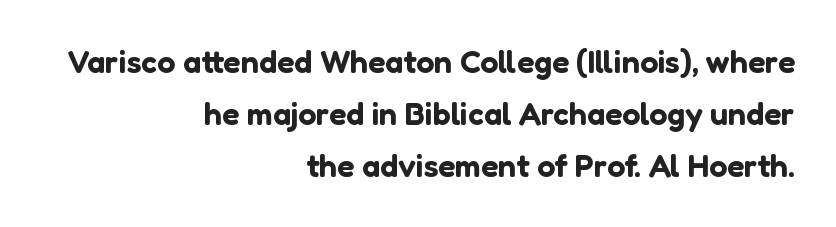
Q: Is the text italic (slanted)? A: No, it is upright.
Q: Is the typeface a serif or a sans-serif typeface? A: Sans-serif.
Q: Is the text underlined? A: No.
Q: How is the paragraph aligned? A: Right-aligned.
Q: Is the spacing between letters normal or unusually wide? A: Normal.
Q: Is the spacing between lines tight, normal or loose? A: Normal.
Q: Width (condensed, normal, or wide)? A: Normal.
Q: Stroke contrast? A: Low.
Q: x-height? A: Medium.
Q: Monospaced? A: No.
